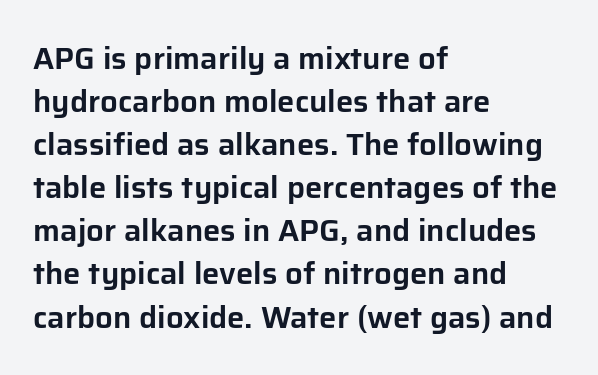
{"serif": "no", "italic": "no", "width": "normal", "stroke_contrast": "low", "x_height": "medium", "monospaced": "no", "underline": "no", "align": "left", "line_spacing": "normal", "line_spacing_ratio": 1.39, "letter_spacing": "normal", "letter_spacing_em": 0.0, "glyph_px": 31}
